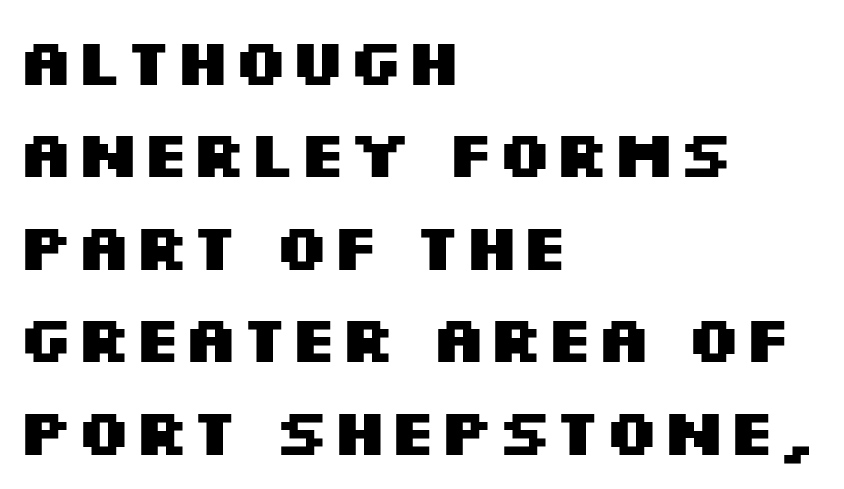
The image shows 66 px heavy, wide sans-serif type, upright; set left-aligned, normal line spacing (1.4x), normal letter spacing, not underlined; medium stroke contrast and a large x-height.
